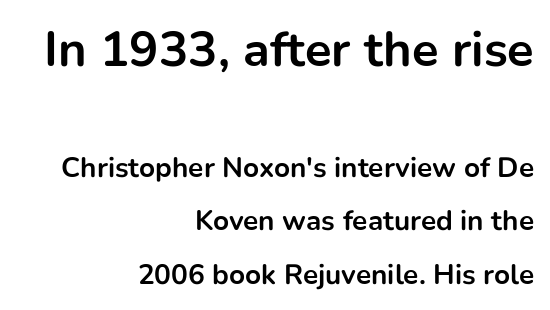
This is heavy type, rendered in bold. The strip under each line holds only bare page. One-word summary of the alignment: right. Note the varied advance widths — an 'i' is clearly narrower than an 'm'.
